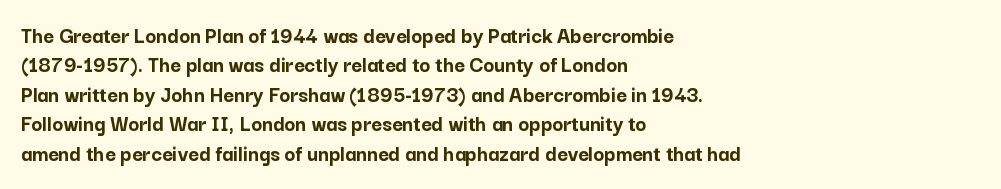
Q: Is the text bold? A: Yes.
Q: Is the text italic (slanted)? A: No, it is upright.
Q: Is the text underlined? A: No.
Q: How is the paragraph aligned? A: Left-aligned.
Q: Is the spacing between letters normal or unusually wide? A: Normal.
Q: Is the spacing between lines tight, normal or loose? A: Normal.
